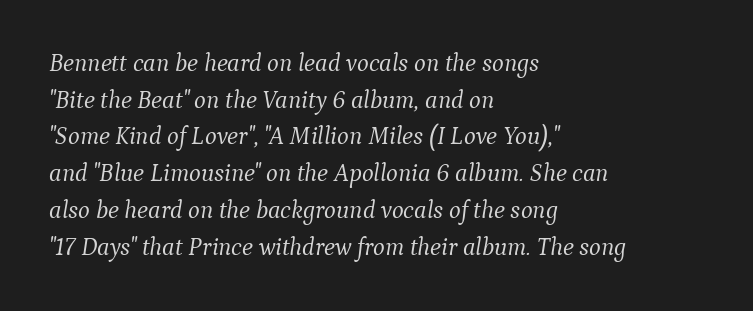
Here the glyphs are tracked normally, forming tight word shapes. Designer's note — italics engaged. The lines are quadded left. Weight class: somewhere from thin through regular.
